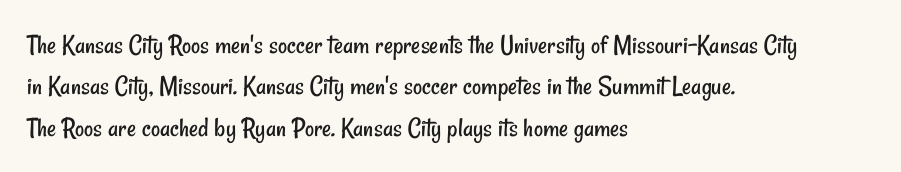
The image shows 28 px regular-weight, condensed sans-serif type; set left-aligned, normal line spacing (1.48x), normal letter spacing, not underlined; low stroke contrast and a small x-height.
